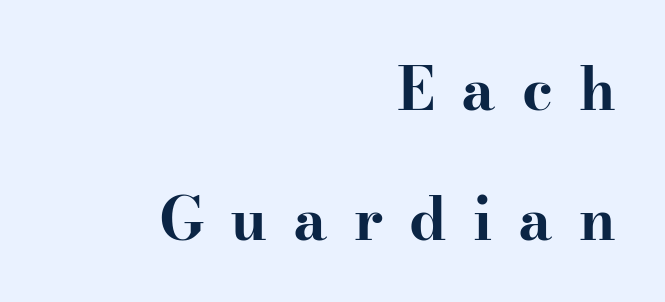
Q: Is the text bold? A: Yes.
Q: Is the text italic (slanted)? A: No, it is upright.
Q: Is the typeface a serif or a sans-serif typeface? A: Serif.
Q: Is the text underlined? A: No.
Q: How is the paragraph aligned? A: Right-aligned.
Q: Is the spacing between letters normal or unusually wide? A: Unusually wide.
Q: Is the spacing between lines tight, normal or loose? A: Loose.
Q: Width (condensed, normal, or wide)? A: Wide.
Q: Stroke contrast? A: High.
Q: x-height? A: Small.
Q: Monospaced? A: No.
